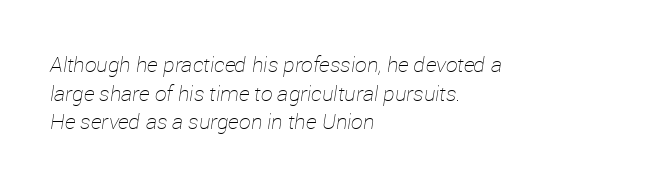
Q: Is the text bold? A: No.
Q: Is the text italic (slanted)? A: Yes, it leans right by about 12 degrees.
Q: Is the text underlined? A: No.
Q: How is the paragraph aligned? A: Left-aligned.
Q: Is the spacing between letters normal or unusually wide? A: Normal.
Q: Is the spacing between lines tight, normal or loose? A: Normal.
